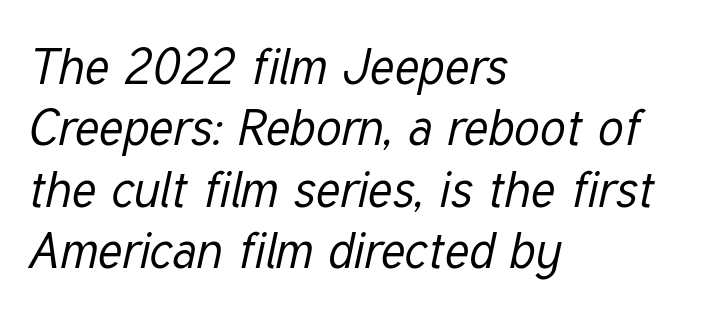
This sample has the flowing, uneven cadence of proportional lettering. The text block is weighted toward the left margin, trailing off unevenly rightward. The weight would be labelled regular, book, light, or lighter still. Italic? Definitely — the glyphs are oblique. The gaps between neighbouring characters are ordinary and unremarkable.
